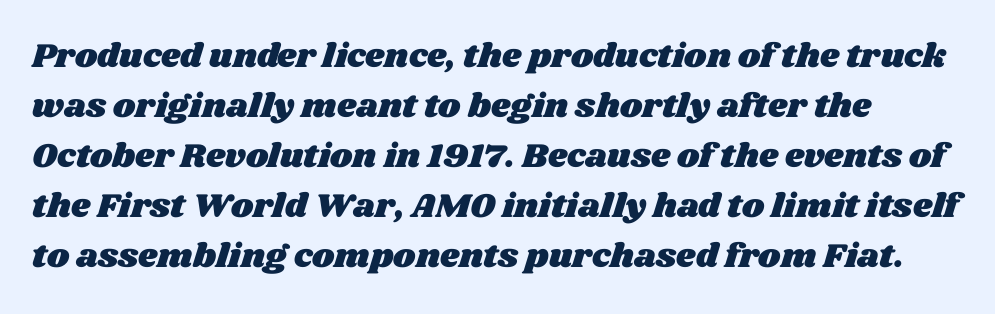
Q: Is the text underlined? A: No.
Q: Is the spacing between letters normal or unusually wide? A: Normal.
Q: Is the spacing between lines tight, normal or loose? A: Normal.
Q: Width (condensed, normal, or wide)? A: Wide.
Q: Stroke contrast? A: Medium.
Q: x-height? A: Large.
Q: Monospaced? A: No.
